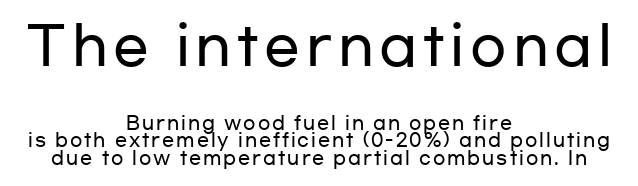
{"serif": "no", "italic": "no", "width": "wide", "stroke_contrast": "low", "x_height": "medium", "monospaced": "no", "underline": "no", "align": "center", "line_spacing": "tight", "line_spacing_ratio": 0.97, "larger_block": "first", "size_ratio": 2.94, "glyph_px": 53}
